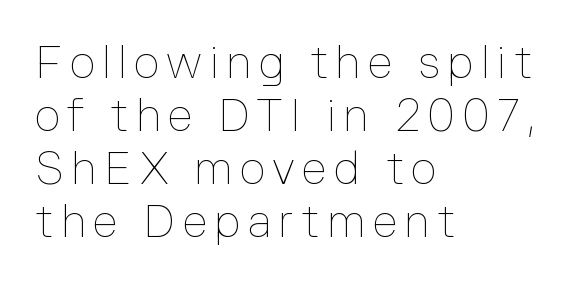
The image shows 45 px thin type, upright; set left-aligned, line spacing 1.18x, not underlined; low stroke contrast and a medium x-height.
